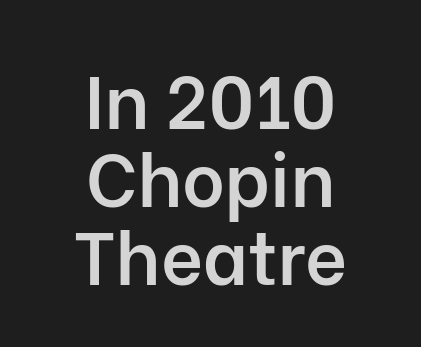
The compositor balanced each line on the midline. When letters stand straight like this, we call the style roman or upright. The rendering uses natural spacing where letterforms have individual widths. The glyphs are unaccompanied by any horizontal stroke below them.
